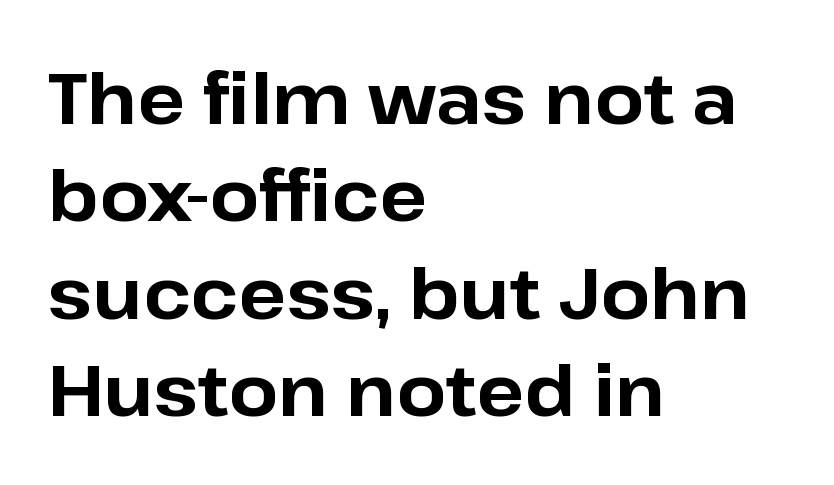
Q: Is the text bold? A: Yes.
Q: Is the text italic (slanted)? A: No, it is upright.
Q: Is the typeface a serif or a sans-serif typeface? A: Sans-serif.
Q: Is the text underlined? A: No.
Q: How is the paragraph aligned? A: Left-aligned.
Q: Is the spacing between letters normal or unusually wide? A: Normal.
Q: Is the spacing between lines tight, normal or loose? A: Normal.
Q: Width (condensed, normal, or wide)? A: Normal.
Q: Stroke contrast? A: Low.
Q: x-height? A: Medium.
Q: Monospaced? A: No.
